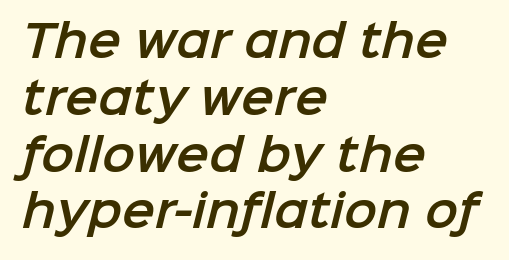
Note the varied advance widths — an 'i' is clearly narrower than an 'm'. The glyphs are unaccompanied by any horizontal stroke below them. This rendering leaves character spacing at its baseline value. This rendering uses left alignment, leaving the right contour irregular. Each letter's strokes conclude bluntly, with no projecting serifs. Regular leading.
